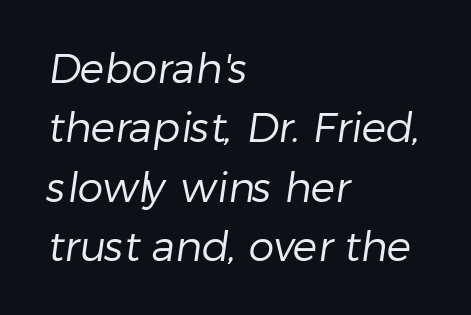
{"serif": "no", "bold": "no", "weight": "regular", "width": "normal", "stroke_contrast": "low", "x_height": "medium", "monospaced": "no", "underline": "no", "align": "left", "line_spacing": "normal", "line_spacing_ratio": 1.45, "letter_spacing": "normal", "letter_spacing_em": 0.0, "glyph_px": 41}
